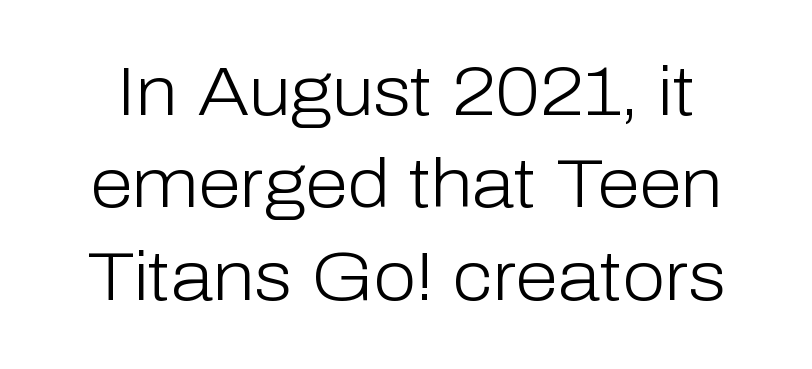
Q: Is the text bold? A: No.
Q: Is the text italic (slanted)? A: No, it is upright.
Q: Is the typeface a serif or a sans-serif typeface? A: Sans-serif.
Q: Is the text underlined? A: No.
Q: Is the spacing between letters normal or unusually wide? A: Normal.
Q: Is the spacing between lines tight, normal or loose? A: Normal.
Q: Width (condensed, normal, or wide)? A: Normal.
Q: Stroke contrast? A: Low.
Q: x-height? A: Medium.
Q: Monospaced? A: No.
